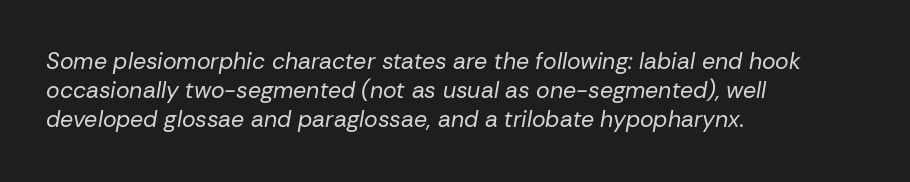
{"italic": "yes", "lean": "right", "slant_degrees": 10, "bold": "no", "underline": "no", "align": "left", "line_spacing": "normal", "line_spacing_ratio": 1.27, "letter_spacing": "normal", "letter_spacing_em": 0.0, "glyph_px": 23}
